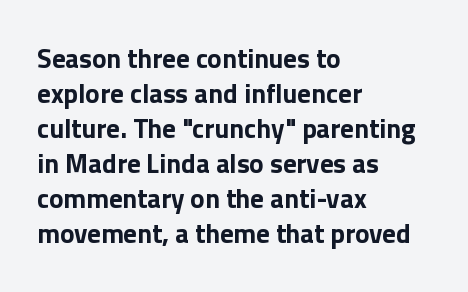
{"italic": "no", "bold": "yes", "underline": "no", "align": "left", "line_spacing": "normal", "line_spacing_ratio": 1.3, "letter_spacing": "normal", "letter_spacing_em": 0.0, "glyph_px": 27}
